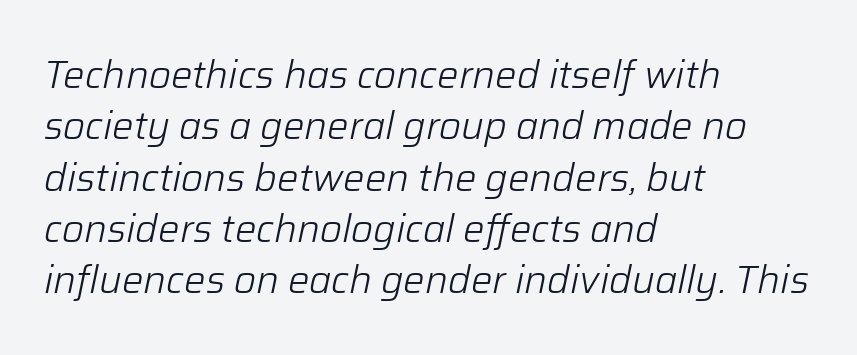
Q: Is the text bold? A: No.
Q: Is the text italic (slanted)? A: Yes, it leans right by about 12 degrees.
Q: Is the text underlined? A: No.
Q: How is the paragraph aligned? A: Left-aligned.
Q: Is the spacing between letters normal or unusually wide? A: Normal.
Q: Is the spacing between lines tight, normal or loose? A: Normal.
Q: Width (condensed, normal, or wide)? A: Normal.
Q: Stroke contrast? A: Low.
Q: x-height? A: Medium.
Q: Monospaced? A: No.
